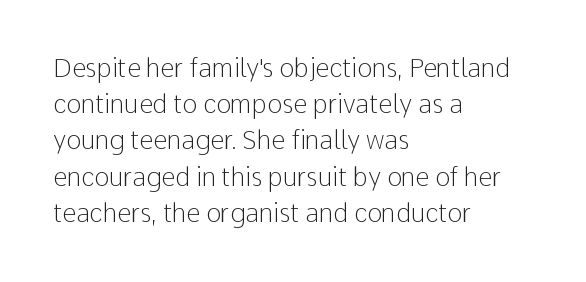
{"italic": "no", "bold": "no", "underline": "no", "align": "left", "line_spacing": "normal", "line_spacing_ratio": 1.45, "letter_spacing": "normal", "letter_spacing_em": 0.0, "glyph_px": 25}
